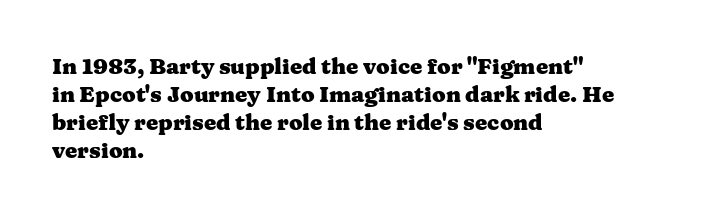
The image shows 22 px bold type, upright; set left-aligned, normal line spacing (1.28x), normal letter spacing, not underlined.
